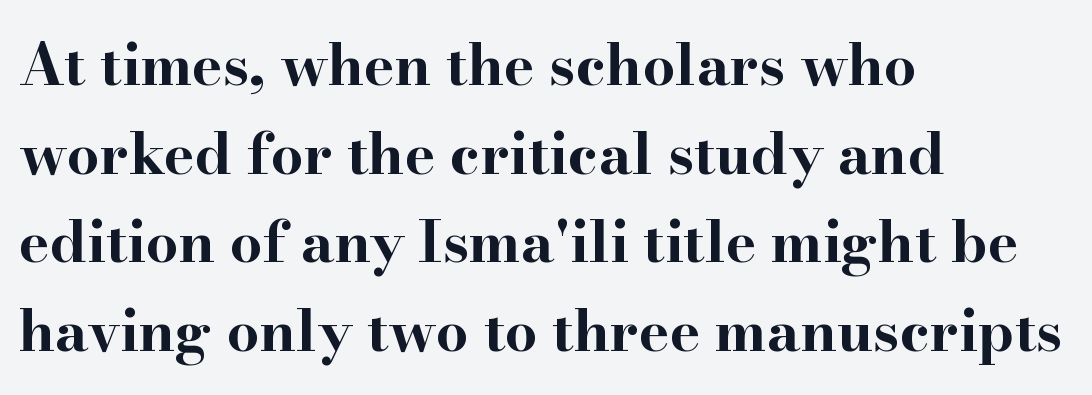
{"serif": "yes", "italic": "no", "bold": "yes", "weight": "bold", "width": "wide", "stroke_contrast": "high", "x_height": "small", "monospaced": "no", "underline": "no", "align": "left", "line_spacing": "normal", "line_spacing_ratio": 1.53, "letter_spacing": "normal", "letter_spacing_em": 0.0, "glyph_px": 58}
